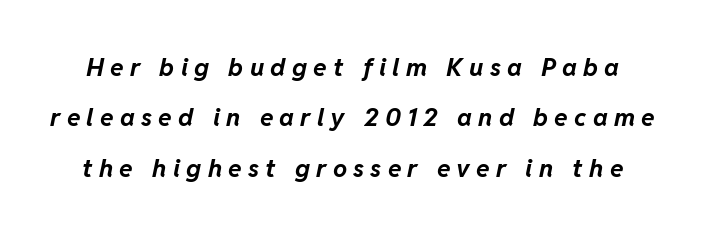
The image shows 25 px bold type, italic (leaning right); set loose line spacing (2.02x), unusually wide letter spacing (+0.25 em), not underlined.
